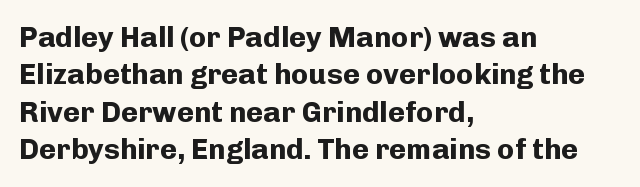
The image shows 29 px bold sans-serif type, upright; set left-aligned, normal line spacing (1.29x), normal letter spacing, not underlined; low stroke contrast and a medium x-height.
